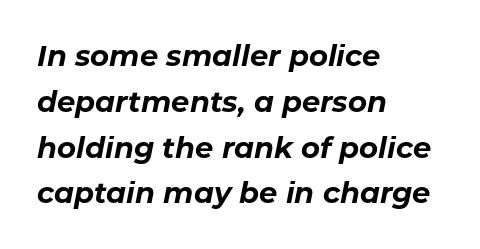
A clean baseline with only descenders dipping below it. Each glyph is drawn with heavy, bold strokes. You could call the tracking neutral — neither tight nor loose. These lines are rendered in a variable-pitch font.
